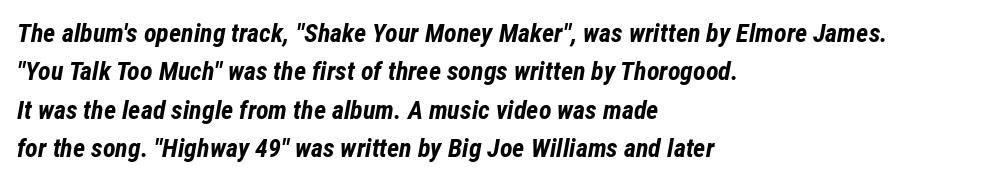
The image shows 26 px bold type, italic (leaning right); set left-aligned, normal line spacing (1.48x), normal letter spacing, not underlined.
